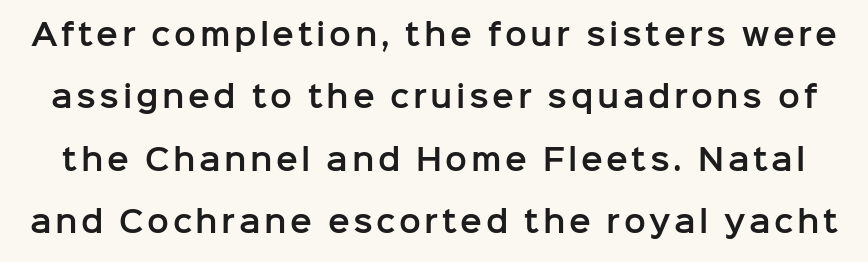
The image shows 29 px sans-serif type, upright; set loose line spacing (2.15x), not underlined; low stroke contrast and a medium x-height.
